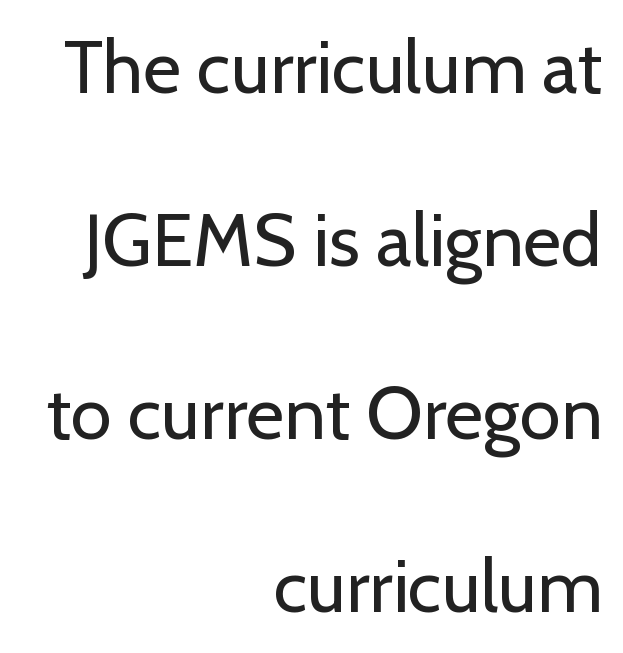
{"serif": "no", "italic": "no", "bold": "no", "weight": "regular", "width": "normal", "stroke_contrast": "low", "x_height": "medium", "monospaced": "no", "underline": "no", "align": "right", "line_spacing": "loose", "line_spacing_ratio": 2.34, "letter_spacing": "normal", "letter_spacing_em": 0.0, "glyph_px": 74}
